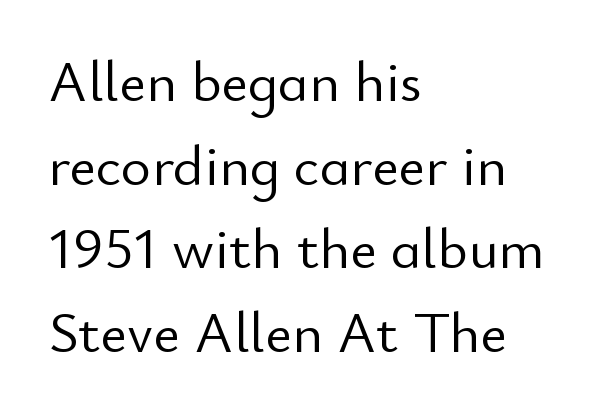
{"serif": "no", "italic": "no", "bold": "no", "weight": "light", "width": "normal", "stroke_contrast": "low", "x_height": "small", "monospaced": "no", "underline": "no", "align": "left", "line_spacing": "normal", "line_spacing_ratio": 1.44, "letter_spacing": "normal", "letter_spacing_em": 0.0, "glyph_px": 58}
